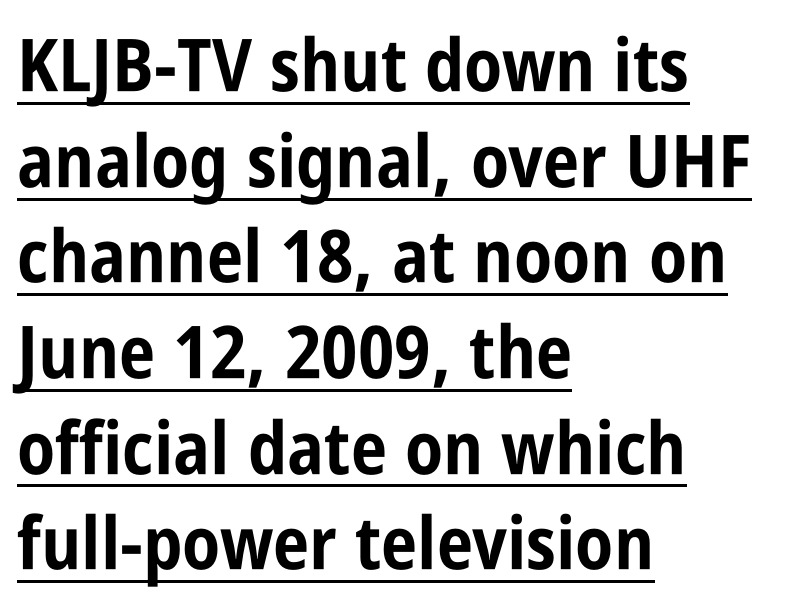
The image shows 73 px bold, condensed sans-serif type, upright; set left-aligned, normal line spacing (1.31x), normal letter spacing, underlined; low stroke contrast and a large x-height.
